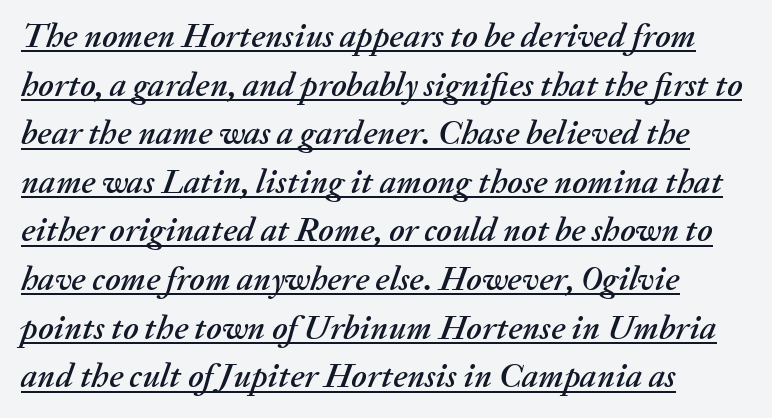
The image shows 34 px text type, italic (leaning right); set left-aligned, normal line spacing (1.43x), normal letter spacing, underlined; medium stroke contrast and a medium x-height.
